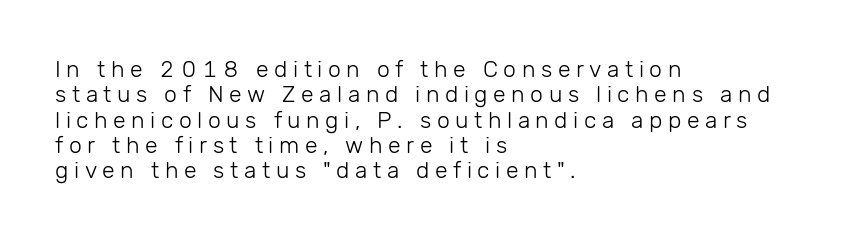
The image shows 23 px text type, upright; set left-aligned, tight line spacing (1.1x), unusually wide letter spacing (+0.24 em), not underlined.
